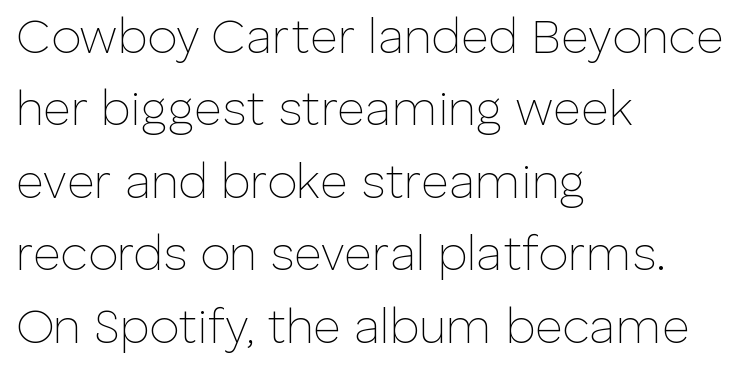
Q: Is the text bold? A: No.
Q: Is the text italic (slanted)? A: No, it is upright.
Q: Is the typeface a serif or a sans-serif typeface? A: Sans-serif.
Q: Is the text underlined? A: No.
Q: How is the paragraph aligned? A: Left-aligned.
Q: Is the spacing between letters normal or unusually wide? A: Normal.
Q: Is the spacing between lines tight, normal or loose? A: Normal.
Q: Width (condensed, normal, or wide)? A: Normal.
Q: Stroke contrast? A: Low.
Q: x-height? A: Medium.
Q: Monospaced? A: No.
